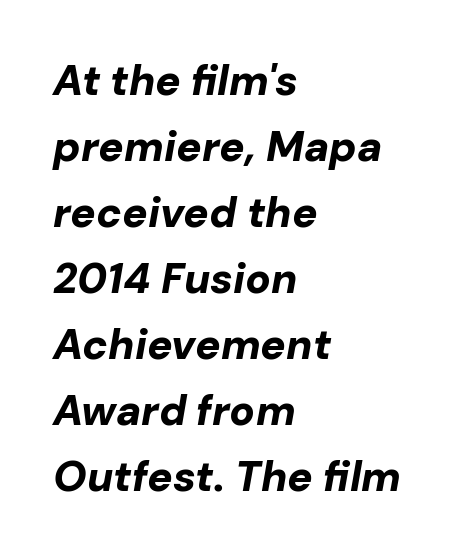
The image shows 42 px bold type, italic (leaning right); set left-aligned, normal line spacing (1.57x), normal letter spacing, not underlined; low stroke contrast and a medium x-height.
